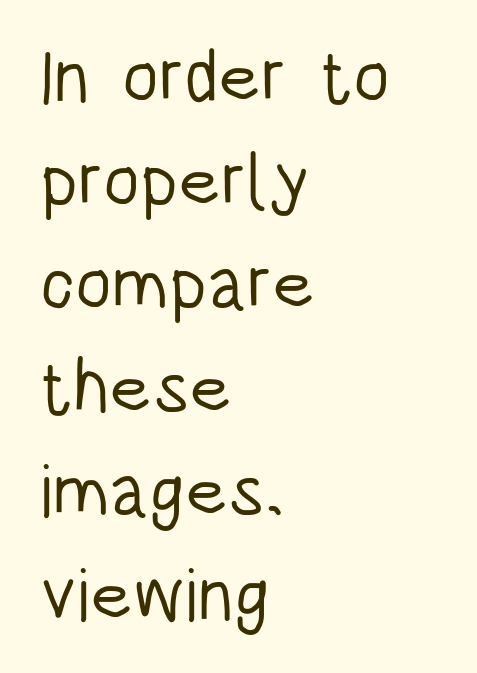
Q: Is the text bold? A: No.
Q: Is the text italic (slanted)? A: No, it is upright.
Q: Is the typeface a serif or a sans-serif typeface? A: Sans-serif.
Q: Is the text underlined? A: No.
Q: How is the paragraph aligned? A: Left-aligned.
Q: Is the spacing between letters normal or unusually wide? A: Normal.
Q: Is the spacing between lines tight, normal or loose? A: Normal.
Q: Width (condensed, normal, or wide)? A: Condensed.
Q: Stroke contrast? A: Low.
Q: x-height? A: Large.
Q: Monospaced? A: No.
